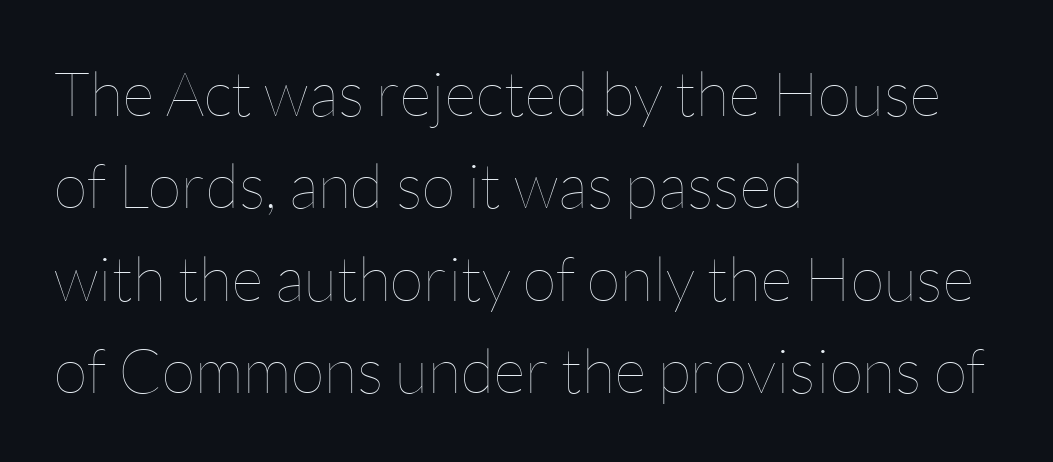
A roman cut, with each character standing at attention. The passage shown is typed in a proportional face where columns would drift. This sample uses plain, unmodified letter spacing. Notice how the passage keeps a crisp vertical edge on the left only. Whoever set this chose a conventional vertical rhythm.
